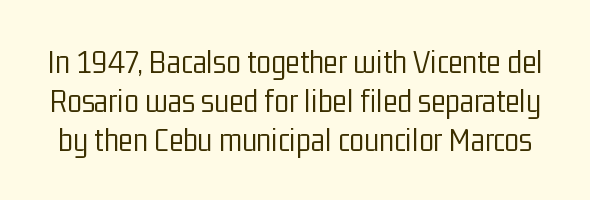
Q: Is the text bold? A: No.
Q: Is the text italic (slanted)? A: No, it is upright.
Q: Is the typeface a serif or a sans-serif typeface? A: Sans-serif.
Q: Is the text underlined? A: No.
Q: Is the spacing between letters normal or unusually wide? A: Normal.
Q: Is the spacing between lines tight, normal or loose? A: Tight.
Q: Width (condensed, normal, or wide)? A: Condensed.
Q: Stroke contrast? A: Low.
Q: x-height? A: Medium.
Q: Monospaced? A: No.
